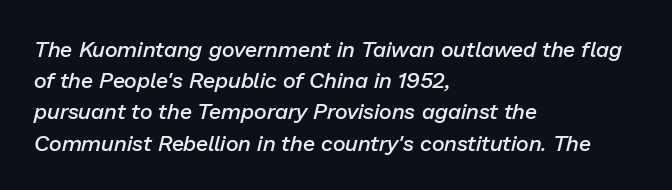
The words here are not underlined. The rendering keeps characters at their native spacing. The specimen reads as italic at a glance. Is there much room between lines? A standard amount, neither cramped nor airy.
